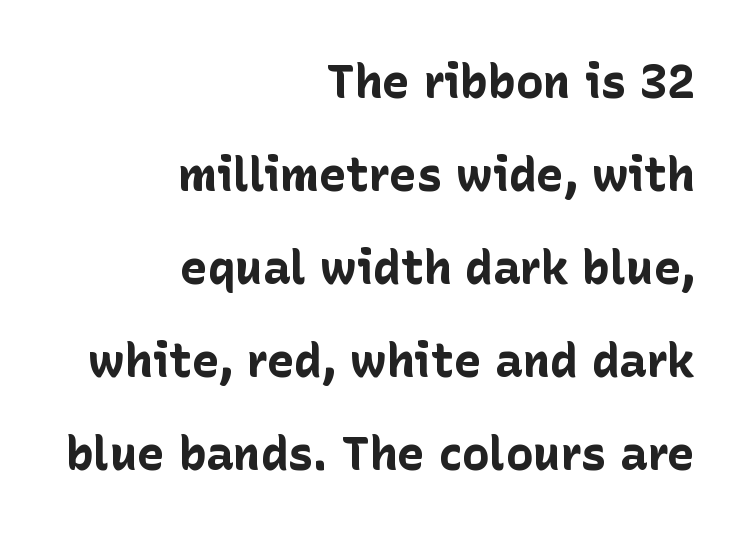
Is the block centered? No — it sits flush against the right margin. Letterform terminals end flat and unadorned throughout the passage. A roman cut, with each character standing at attention. Default kerning and tracking; the words read as compact shapes. Each letter keeps its own natural width here, so spacing adapts to shape.
